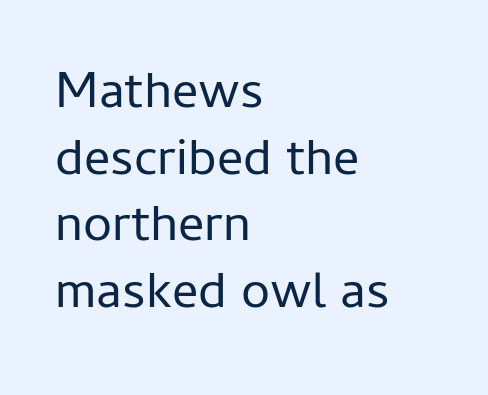
Q: Is the text bold? A: No.
Q: Is the text italic (slanted)? A: No, it is upright.
Q: Is the typeface a serif or a sans-serif typeface? A: Sans-serif.
Q: Is the text underlined? A: No.
Q: How is the paragraph aligned? A: Left-aligned.
Q: Is the spacing between letters normal or unusually wide? A: Normal.
Q: Is the spacing between lines tight, normal or loose? A: Normal.
Q: Width (condensed, normal, or wide)? A: Normal.
Q: Stroke contrast? A: Low.
Q: x-height? A: Medium.
Q: Monospaced? A: No.
